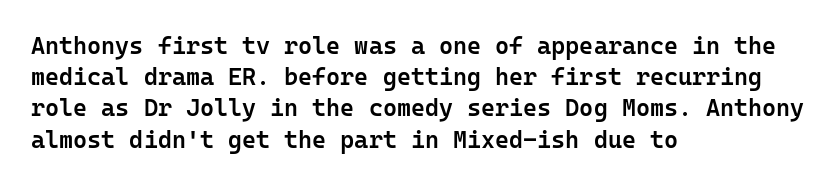
Students, this is semibold: more ink than regular, less than bold. Letter spacing: default. Any mark beneath the type? The region is blank. Rows of type keep a routine distance in the vertical direction. These lines are set flush left with a ragged right edge. Posture: straight, roman, zero tilt.
